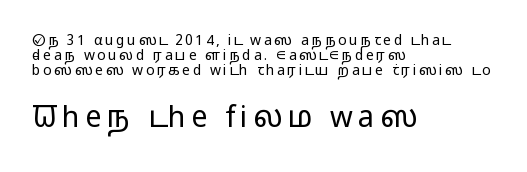
The image shows 29 px light, wide sans-serif type, upright; set left-aligned, tight line spacing (1.07x), not underlined; the second (bottom) block is 2.07x larger; low stroke contrast and a medium x-height.
